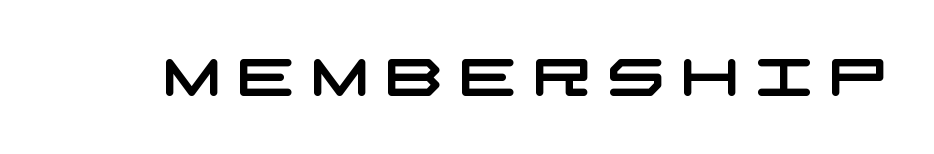
Rule under the text: the space is simply empty. Stroke terminals: plain, sans-serif. Students, note that the glyphs here are deliberately spaced far apart.
